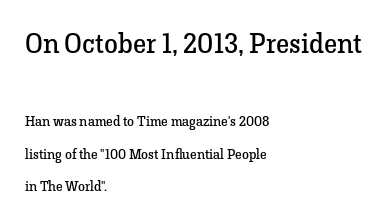
{"serif": "yes", "italic": "no", "bold": "no", "weight": "regular", "width": "normal", "stroke_contrast": "low", "x_height": "medium", "monospaced": "no", "underline": "no", "align": "left", "line_spacing": "loose", "line_spacing_ratio": 2.32, "letter_spacing": "normal", "letter_spacing_em": 0.0, "larger_block": "first", "size_ratio": 2.0, "glyph_px": 28}
